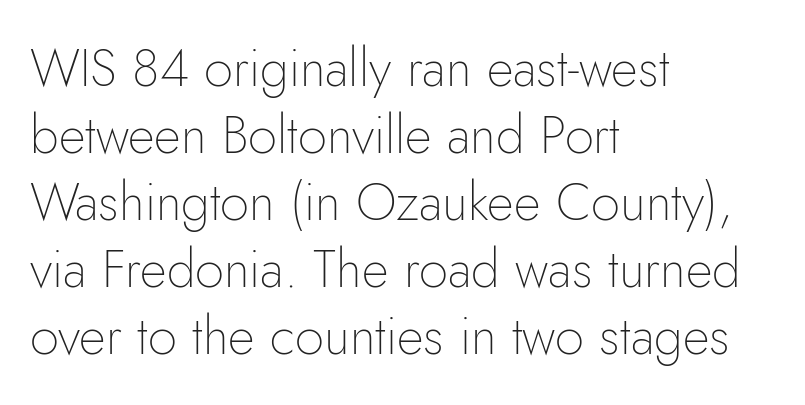
{"serif": "no", "italic": "no", "bold": "no", "weight": "thin", "width": "normal", "stroke_contrast": "low", "x_height": "small", "monospaced": "no", "underline": "no", "align": "left", "line_spacing": "normal", "line_spacing_ratio": 1.29, "letter_spacing": "normal", "letter_spacing_em": 0.0, "glyph_px": 52}
